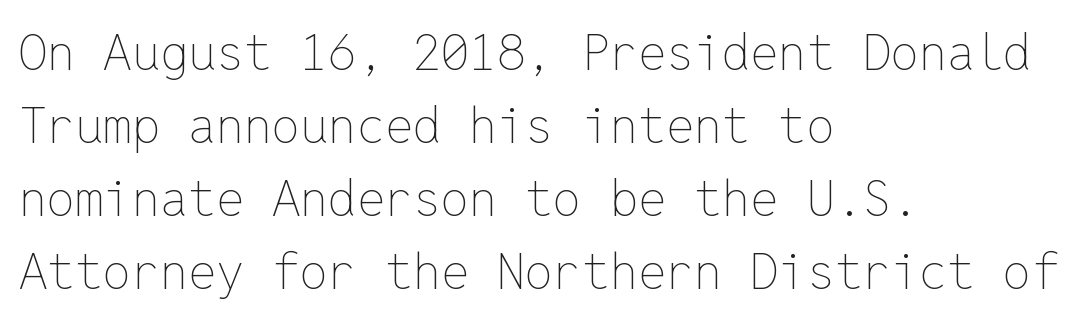
Q: Is the text bold? A: No.
Q: Is the text italic (slanted)? A: No, it is upright.
Q: Is the text underlined? A: No.
Q: How is the paragraph aligned? A: Left-aligned.
Q: Is the spacing between letters normal or unusually wide? A: Normal.
Q: Is the spacing between lines tight, normal or loose? A: Normal.
Q: Width (condensed, normal, or wide)? A: Normal.
Q: Stroke contrast? A: Low.
Q: x-height? A: Medium.
Q: Monospaced? A: Yes.
